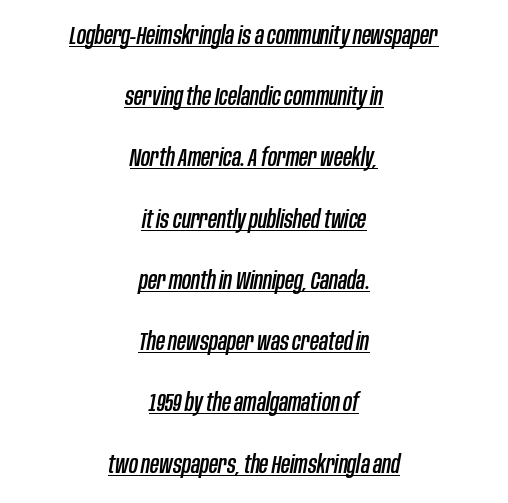
Leading is clearly above the norm, producing a sparse column. These lines stack symmetrically, like a column narrowing and widening about its center. These lines keep a tight, regular rhythm from letter to letter. When letters slant like this, we call the style italic. This is underlined copy, the kind a proofreader might mark for attention.
